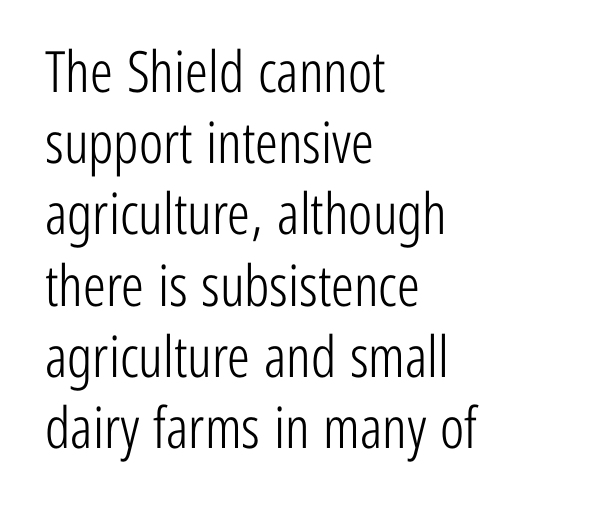
The image shows 57 px light, condensed sans-serif type, upright; set left-aligned, normal line spacing (1.25x), normal letter spacing, not underlined; low stroke contrast and a medium x-height.
